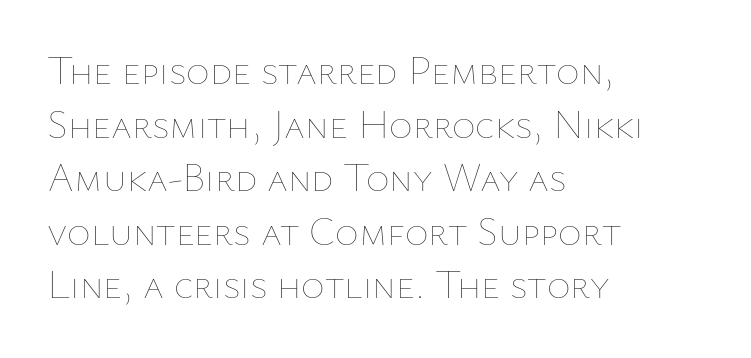
{"italic": "no", "bold": "no", "weight": "thin", "width": "normal", "stroke_contrast": "low", "x_height": "medium", "monospaced": "no", "underline": "no", "align": "left", "line_spacing": "normal", "line_spacing_ratio": 1.34, "letter_spacing": "normal", "letter_spacing_em": 0.0, "glyph_px": 40}
